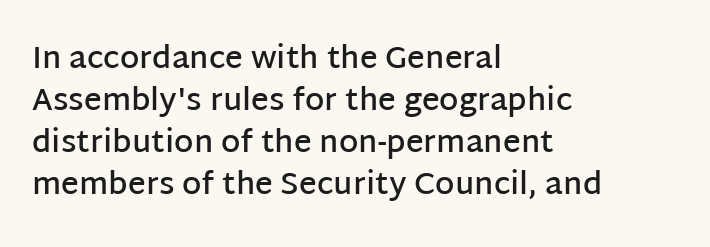
Q: Is the text bold? A: Semi-bold.
Q: Is the text italic (slanted)? A: No, it is upright.
Q: Is the typeface a serif or a sans-serif typeface? A: Sans-serif.
Q: Is the text underlined? A: No.
Q: How is the paragraph aligned? A: Left-aligned.
Q: Is the spacing between letters normal or unusually wide? A: Normal.
Q: Is the spacing between lines tight, normal or loose? A: Normal.
Q: Width (condensed, normal, or wide)? A: Normal.
Q: Stroke contrast? A: Low.
Q: x-height? A: Large.
Q: Monospaced? A: No.
